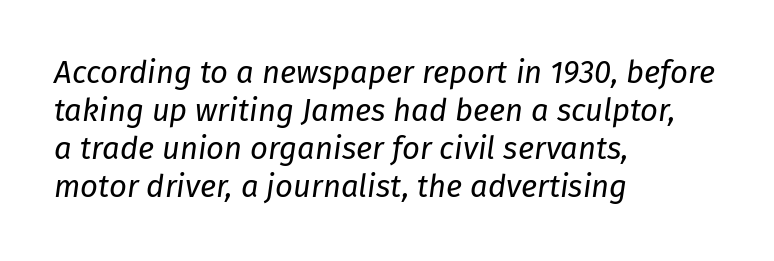
{"italic": "yes", "lean": "right", "slant_degrees": 8, "bold": "no", "weight": "regular", "width": "normal", "stroke_contrast": "low", "x_height": "medium", "monospaced": "no", "underline": "no", "align": "left", "line_spacing_ratio": 1.23, "letter_spacing": "normal", "letter_spacing_em": 0.0, "glyph_px": 31}
